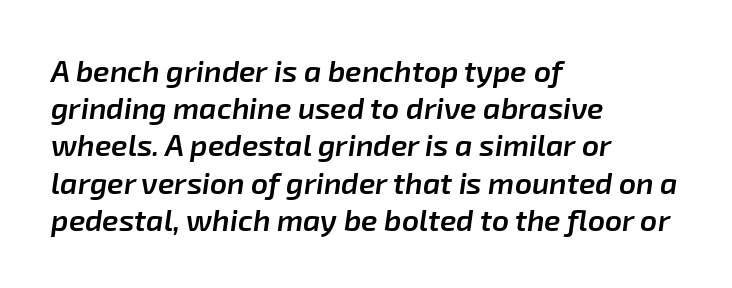
{"italic": "yes", "lean": "right", "slant_degrees": 8, "bold": "semi", "weight": "semibold", "width": "normal", "stroke_contrast": "low", "x_height": "medium", "monospaced": "no", "underline": "no", "align": "left", "line_spacing_ratio": 1.24, "letter_spacing": "normal", "letter_spacing_em": 0.0, "glyph_px": 30}
